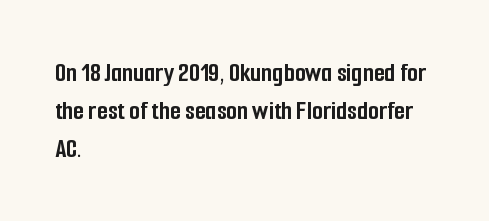
The image shows 28 px semibold, condensed sans-serif type, upright; set left-aligned, normal line spacing (1.35x), normal letter spacing, not underlined; low stroke contrast and a medium x-height.
